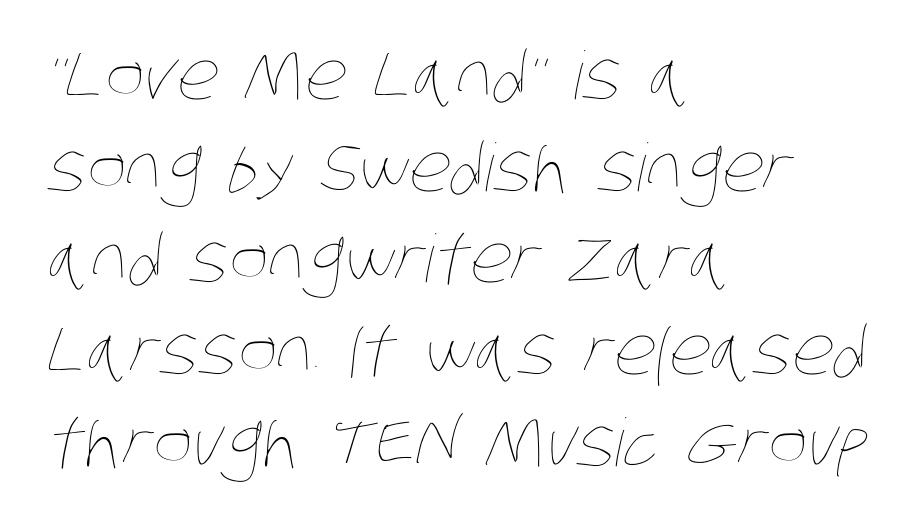
{"bold": "no", "weight": "thin", "width": "condensed", "stroke_contrast": "low", "x_height": "large", "monospaced": "no", "underline": "no", "align": "left", "line_spacing": "normal", "line_spacing_ratio": 1.39, "letter_spacing": "normal", "letter_spacing_em": 0.0, "glyph_px": 66}
